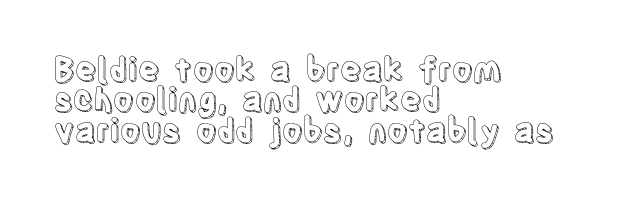
The image shows 32 px condensed type, upright; set left-aligned, tight line spacing (0.95x), normal letter spacing, not underlined; a large x-height.
